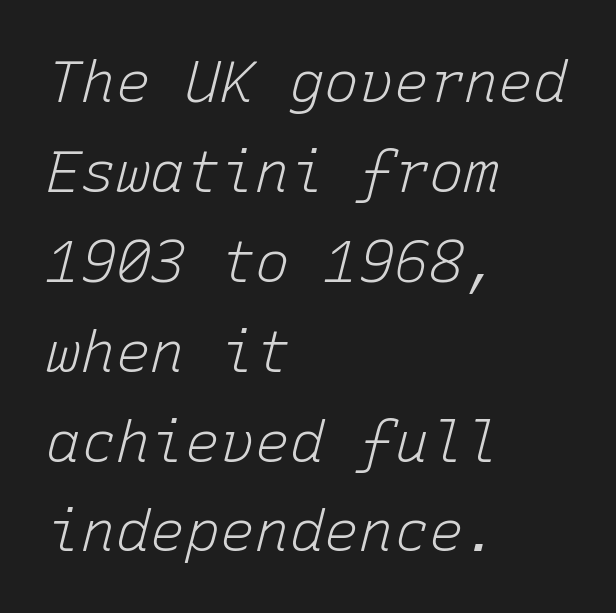
The image shows 58 px light type, italic (leaning right), monospaced; set left-aligned, normal line spacing (1.55x), normal letter spacing, not underlined; low stroke contrast and a medium x-height.
